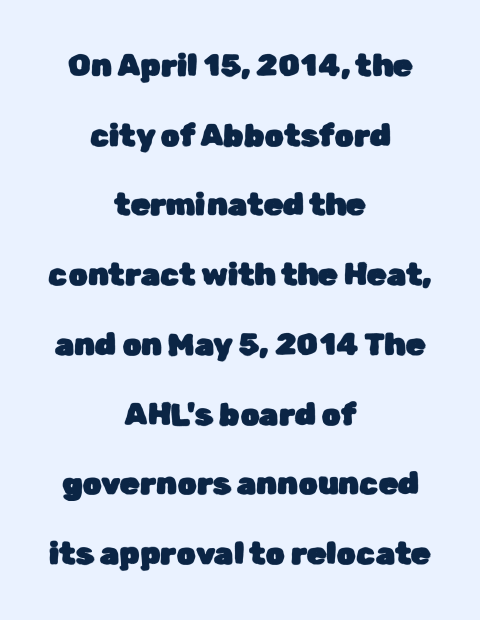
{"serif": "no", "italic": "no", "width": "normal", "stroke_contrast": "low", "x_height": "medium", "monospaced": "no", "underline": "no", "align": "center", "line_spacing": "loose", "line_spacing_ratio": 2.25, "letter_spacing": "normal", "letter_spacing_em": 0.0, "glyph_px": 31}
